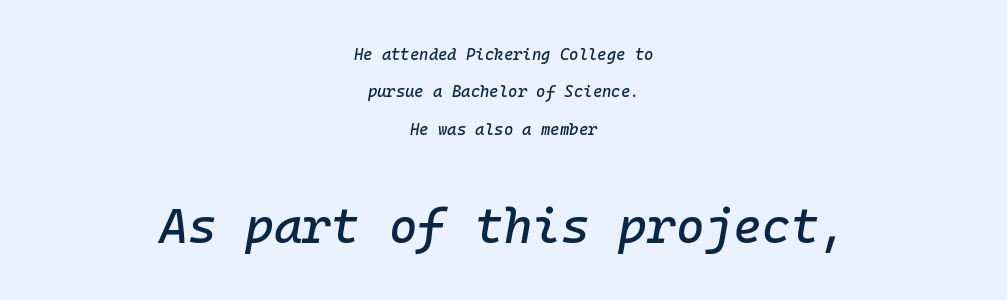
Q: Is the text italic (slanted)? A: Yes, it leans right by about 10 degrees.
Q: Is the text underlined? A: No.
Q: How is the paragraph aligned? A: Centered.
Q: Is the spacing between letters normal or unusually wide? A: Normal.
Q: Is the spacing between lines tight, normal or loose? A: Loose.
Q: Which block of text is set in a larger size, the first (top) or the second (bottom)? A: The second (bottom) one.
Q: Width (condensed, normal, or wide)? A: Normal.
Q: Stroke contrast? A: Low.
Q: x-height? A: Medium.
Q: Monospaced? A: Yes.
